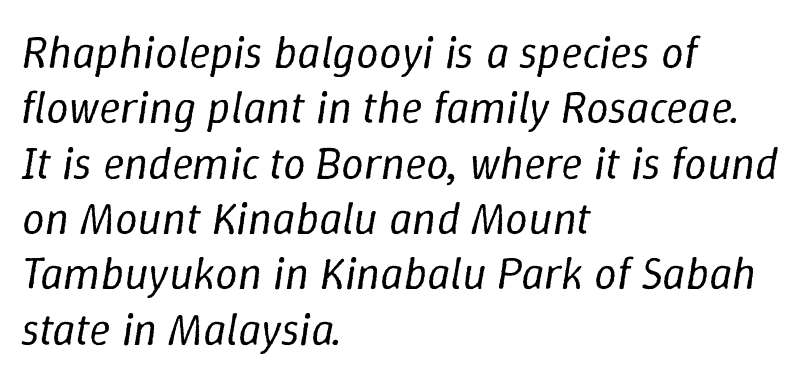
{"italic": "yes", "lean": "right", "slant_degrees": 9, "bold": "no", "weight": "regular", "width": "normal", "stroke_contrast": "low", "x_height": "medium", "monospaced": "no", "underline": "no", "align": "left", "line_spacing_ratio": 1.23, "letter_spacing": "normal", "letter_spacing_em": 0.0, "glyph_px": 45}
